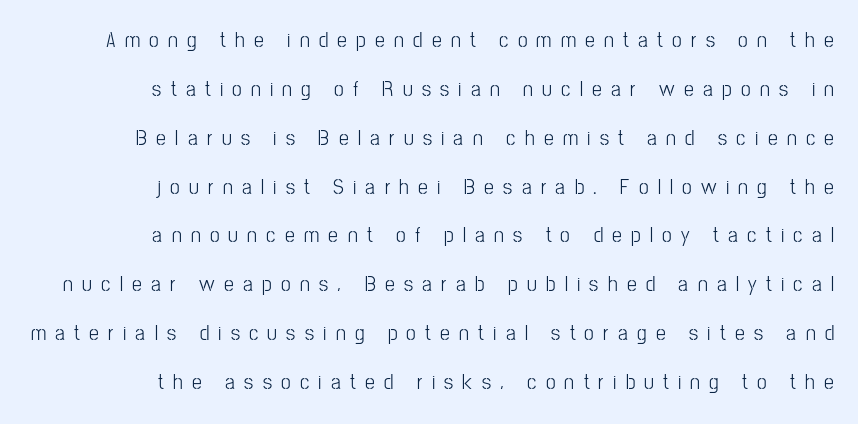
Is the block centered? No — it sits flush against the right margin. Every stem runs plumb, perpendicular to the baseline. If you measured baseline to baseline, you'd find a long distance. The space directly below the letters is spotless. The line texture is sparse and dotted thanks to wide tracking.
